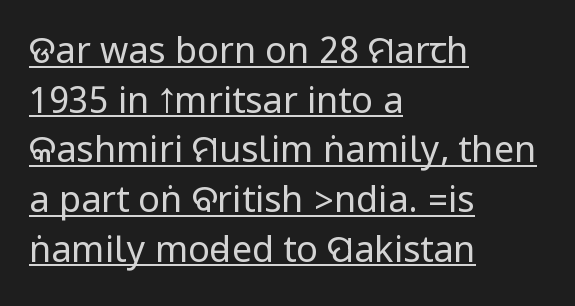
{"serif": "no", "italic": "no", "bold": "no", "weight": "regular", "width": "condensed", "stroke_contrast": "low", "underline": "yes", "align": "left", "line_spacing": "normal", "line_spacing_ratio": 1.38, "letter_spacing": "normal", "letter_spacing_em": 0.0, "glyph_px": 36}
